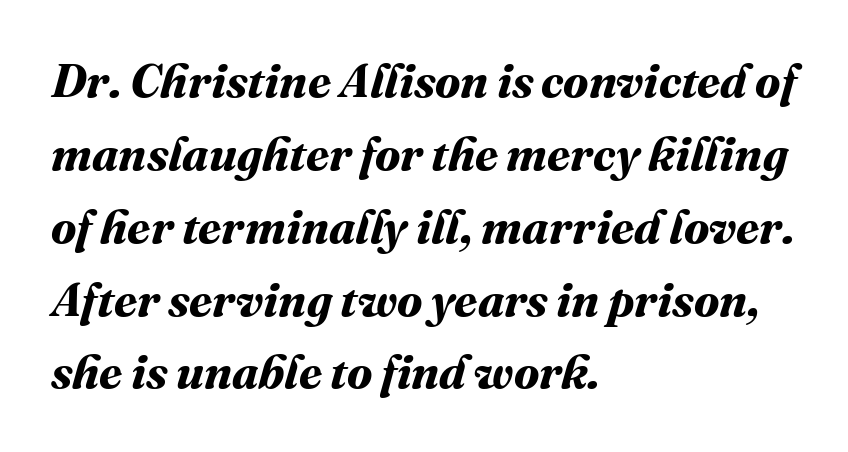
The rendering uses natural spacing where letterforms have individual widths. Descenders hang freely into open space. Horizontally, the lines are justified to the leading edge only. Tracking value appears to be zero — textbook default spacing. Heft: maximum for text — a bold. One glance says typical: line gaps are just what's usual.
